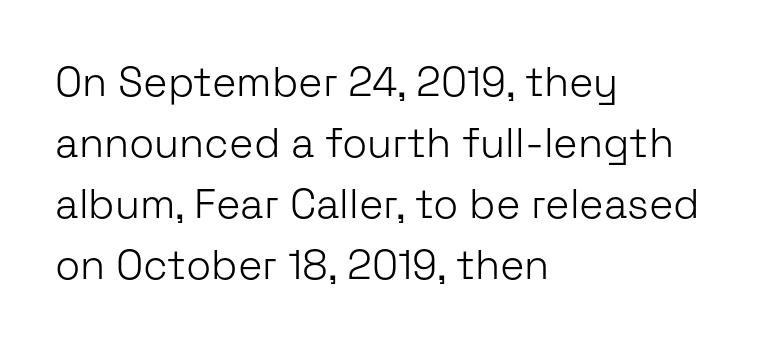
{"serif": "no", "italic": "no", "bold": "no", "weight": "light", "width": "normal", "stroke_contrast": "low", "x_height": "medium", "monospaced": "no", "underline": "no", "align": "left", "line_spacing": "normal", "line_spacing_ratio": 1.49, "letter_spacing": "normal", "letter_spacing_em": 0.0, "glyph_px": 41}
